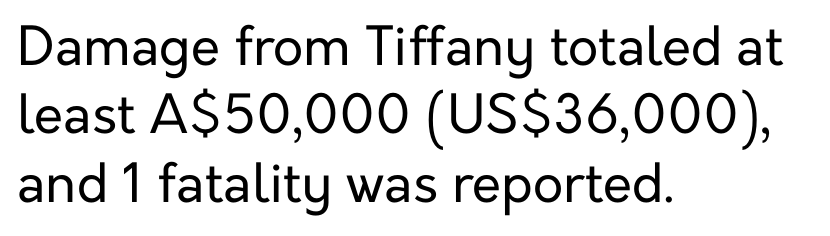
{"serif": "no", "italic": "no", "bold": "no", "weight": "regular", "width": "normal", "stroke_contrast": "low", "x_height": "medium", "monospaced": "no", "underline": "no", "align": "left", "line_spacing": "normal", "line_spacing_ratio": 1.29, "letter_spacing": "normal", "letter_spacing_em": 0.0, "glyph_px": 53}
